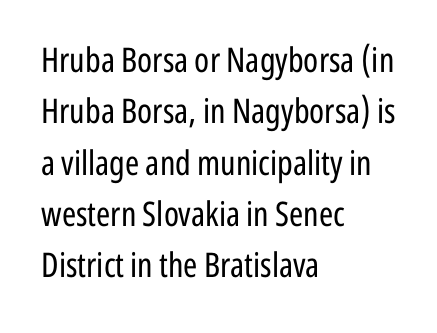
{"serif": "no", "italic": "no", "bold": "no", "weight": "regular", "width": "condensed", "stroke_contrast": "low", "x_height": "medium", "monospaced": "no", "underline": "no", "align": "left", "line_spacing": "normal", "line_spacing_ratio": 1.51, "letter_spacing": "normal", "letter_spacing_em": 0.0, "glyph_px": 34}
